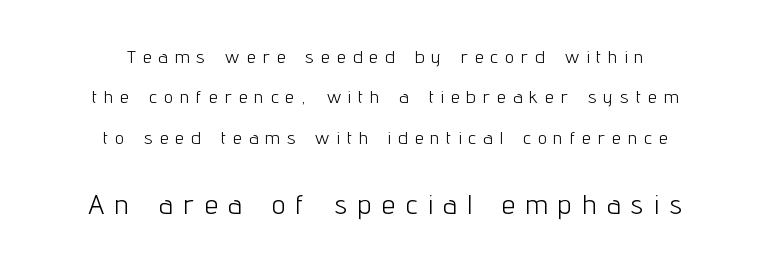
Q: Is the text bold? A: No.
Q: Is the text italic (slanted)? A: No, it is upright.
Q: Is the text underlined? A: No.
Q: How is the paragraph aligned? A: Centered.
Q: Is the spacing between letters normal or unusually wide? A: Unusually wide.
Q: Is the spacing between lines tight, normal or loose? A: Loose.
Q: Which block of text is set in a larger size, the first (top) or the second (bottom)? A: The second (bottom) one.
